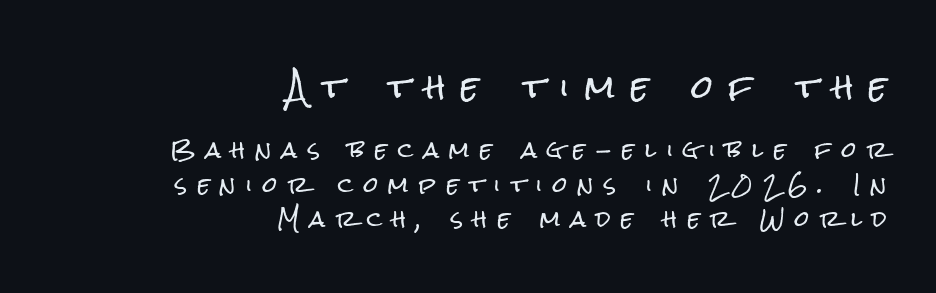
The image shows 31 px condensed sans-serif type, upright; set right-aligned, normal line spacing (1.63x), unusually wide letter spacing (+0.5 em), not underlined; the first (top) block is 1.48x larger; low stroke contrast and a medium x-height.
